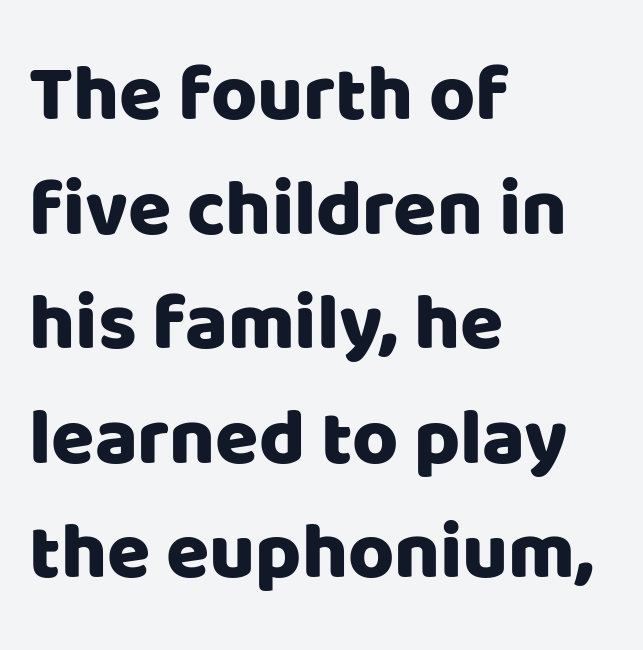
The image shows 79 px sans-serif type, upright; set left-aligned, normal line spacing (1.45x), normal letter spacing, not underlined; low stroke contrast and a large x-height.
